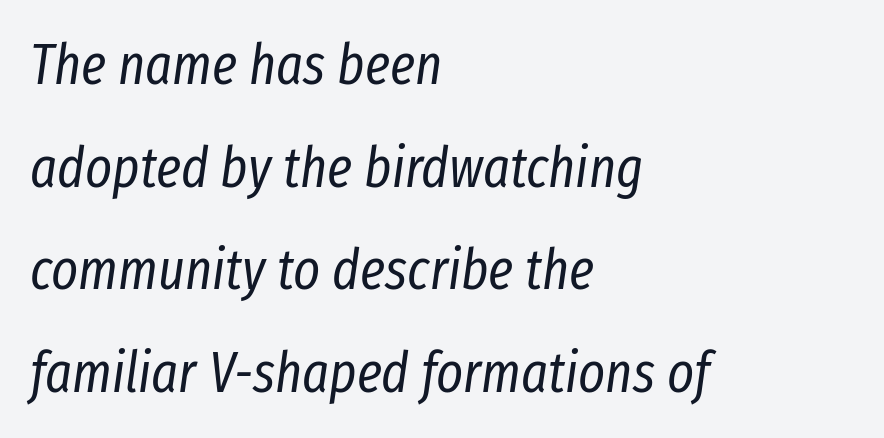
Q: Is the text bold? A: No.
Q: Is the text italic (slanted)? A: Yes, it leans right by about 8 degrees.
Q: Is the text underlined? A: No.
Q: How is the paragraph aligned? A: Left-aligned.
Q: Is the spacing between letters normal or unusually wide? A: Normal.
Q: Width (condensed, normal, or wide)? A: Condensed.
Q: Stroke contrast? A: Low.
Q: x-height? A: Medium.
Q: Monospaced? A: No.
